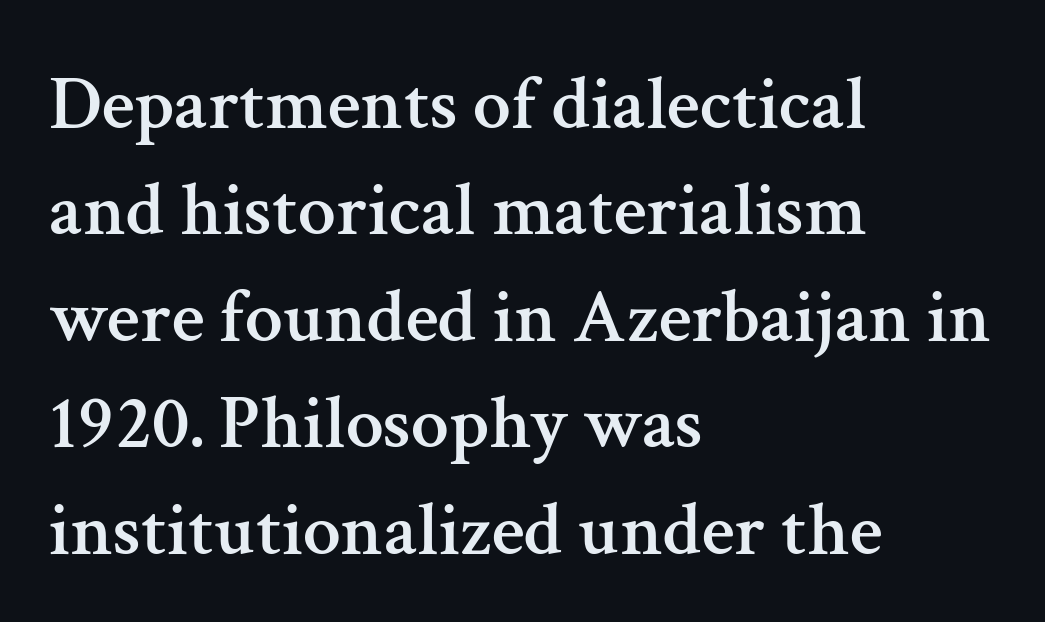
Q: Is the text italic (slanted)? A: No, it is upright.
Q: Is the typeface a serif or a sans-serif typeface? A: Serif.
Q: Is the text underlined? A: No.
Q: How is the paragraph aligned? A: Left-aligned.
Q: Is the spacing between letters normal or unusually wide? A: Normal.
Q: Is the spacing between lines tight, normal or loose? A: Normal.
Q: Width (condensed, normal, or wide)? A: Normal.
Q: Stroke contrast? A: Medium.
Q: x-height? A: Medium.
Q: Monospaced? A: No.
